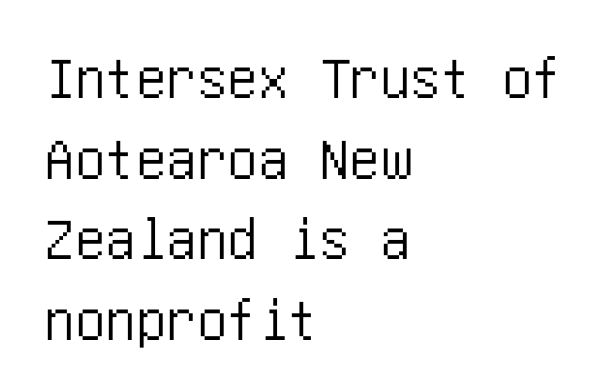
{"serif": "no", "italic": "no", "width": "condensed", "stroke_contrast": "low", "x_height": "large", "underline": "no", "align": "left", "line_spacing": "normal", "line_spacing_ratio": 1.32, "letter_spacing": "normal", "letter_spacing_em": 0.0, "glyph_px": 61}
